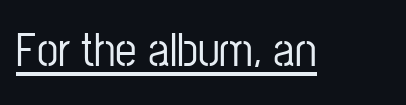
Character widths vary here, with narrow letters taking less room than wide ones. Is there an underline? Yes — a line sits under the letters. Is the letter spacing exaggerated? No — it looks like the ordinary default. The specimen reads as upright at a glance. I'd call this a sans setting — the letters go barefoot.
